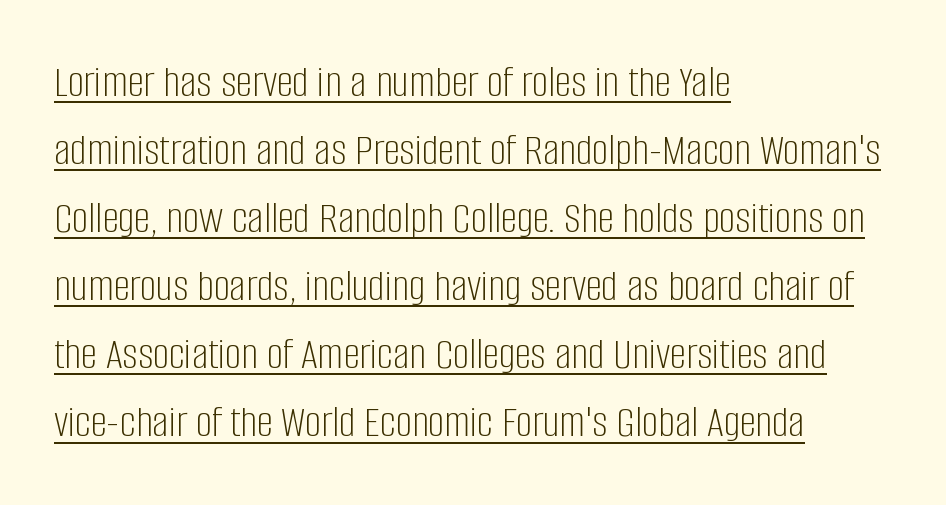
{"serif": "no", "italic": "no", "bold": "no", "weight": "light", "width": "condensed", "stroke_contrast": "low", "x_height": "large", "monospaced": "no", "underline": "yes", "align": "left", "line_spacing": "normal", "line_spacing_ratio": 1.48, "letter_spacing": "normal", "letter_spacing_em": 0.0, "glyph_px": 46}
